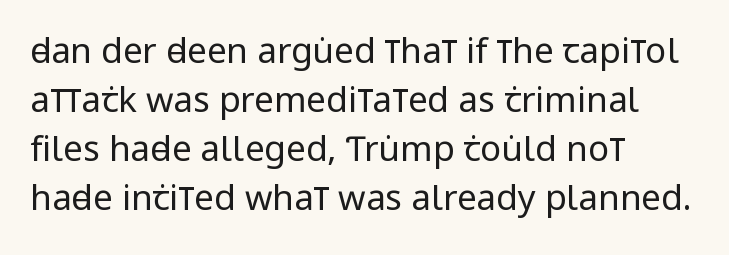
The image shows 35 px regular-weight, condensed sans-serif type, upright; set left-aligned, normal line spacing (1.4x), normal letter spacing, not underlined; low stroke contrast and a large x-height.
